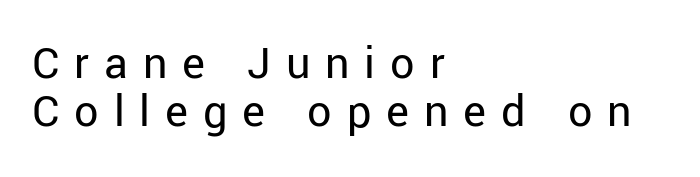
The type sits square on the baseline with zero lean. Spacing between characters has been opened up far beyond the box default. This rendering employs a face without finishing strokes, i.e., a sans-serif. A typesetter would call this proportional, since set widths differ per character. Letters have the restrained weight of plain body copy at most.
